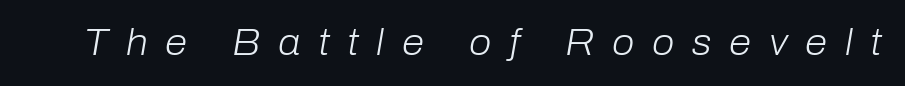
{"italic": "yes", "lean": "right", "slant_degrees": 10, "bold": "no", "weight": "light", "width": "normal", "stroke_contrast": "low", "x_height": "medium", "monospaced": "no", "underline": "no", "letter_spacing": "wide", "letter_spacing_em": 0.49, "glyph_px": 36}
